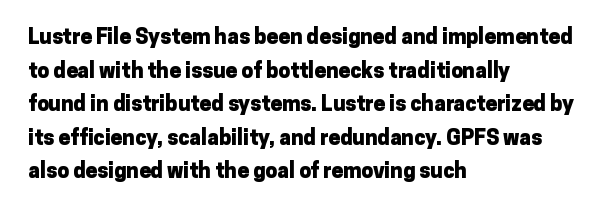
{"italic": "no", "bold": "yes", "underline": "no", "align": "left", "line_spacing": "normal", "line_spacing_ratio": 1.6, "letter_spacing": "normal", "letter_spacing_em": 0.0, "glyph_px": 21}
